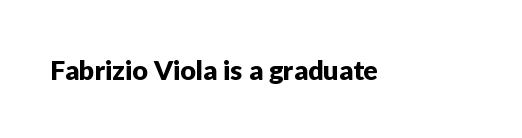
This rendering leaves character spacing at its baseline value. Has an underline been added? It has not. No italicization has been applied; the sample stays upright.
